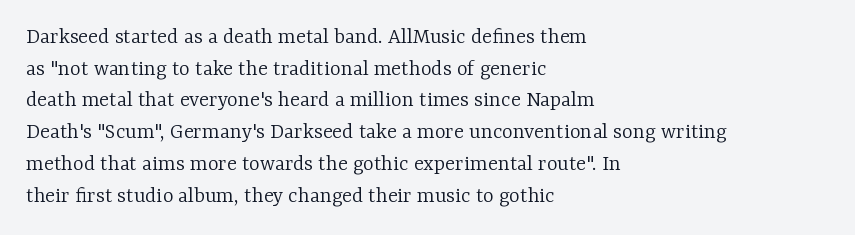
{"italic": "no", "bold": "no", "underline": "no", "align": "left", "line_spacing": "normal", "line_spacing_ratio": 1.38, "letter_spacing": "normal", "letter_spacing_em": 0.0, "glyph_px": 23}
